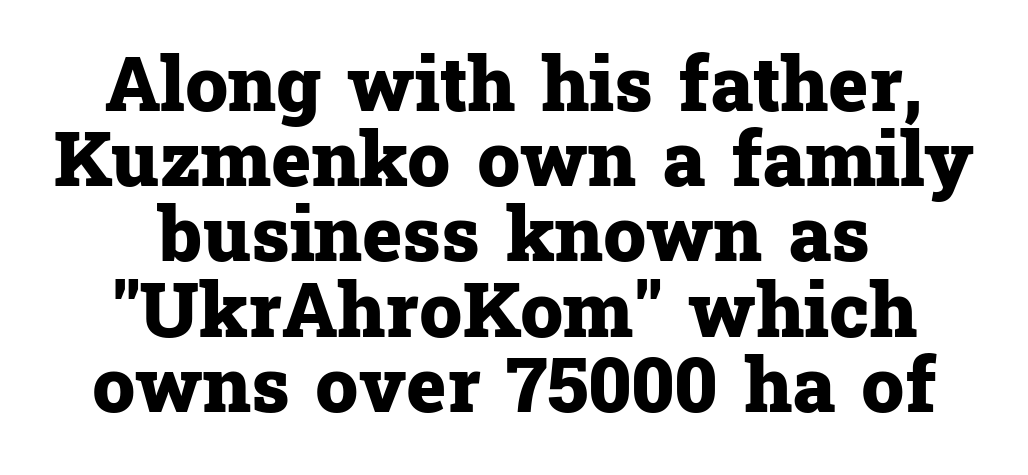
The image shows 76 px heavy serif type, upright; set centered, tight line spacing (0.99x), normal letter spacing, not underlined; low stroke contrast and a medium x-height.
